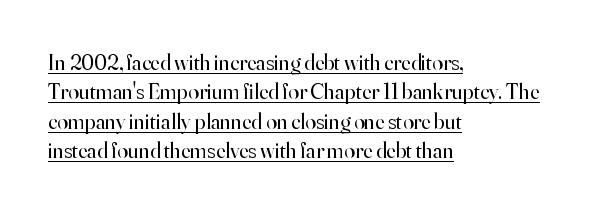
Here the glyphs are tracked normally, forming tight word shapes. The strokes carry an ordinary text weight at most. Typeset ragged right — the left edge is the straight one. Honestly, the underline is the first thing you notice here. Rendered with straight, roman letterforms. The vertical gap from one line to the next is medium.
